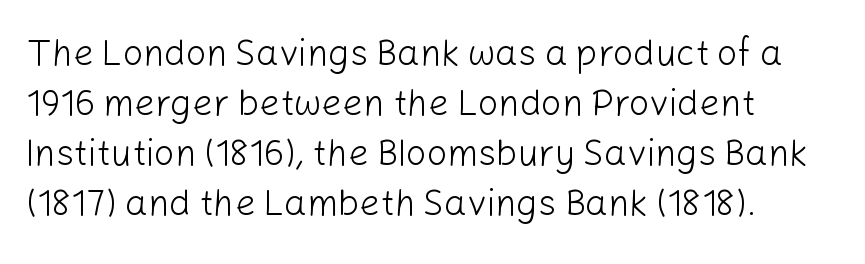
{"serif": "no", "italic": "no", "bold": "no", "weight": "light", "width": "normal", "stroke_contrast": "low", "x_height": "medium", "monospaced": "no", "underline": "no", "align": "left", "line_spacing": "normal", "line_spacing_ratio": 1.39, "letter_spacing": "normal", "letter_spacing_em": 0.0, "glyph_px": 36}
